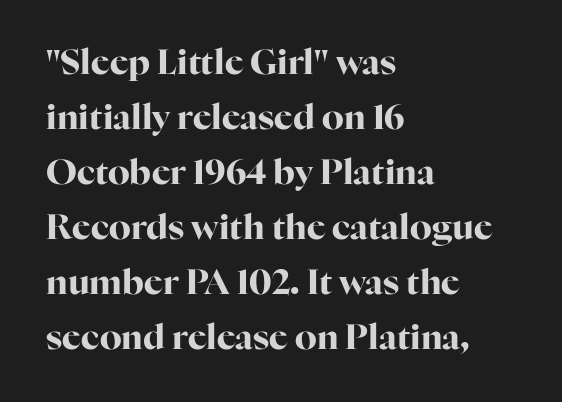
Q: Is the text bold? A: Yes.
Q: Is the text italic (slanted)? A: No, it is upright.
Q: Is the typeface a serif or a sans-serif typeface? A: Serif.
Q: Is the text underlined? A: No.
Q: How is the paragraph aligned? A: Left-aligned.
Q: Is the spacing between letters normal or unusually wide? A: Normal.
Q: Is the spacing between lines tight, normal or loose? A: Normal.
Q: Width (condensed, normal, or wide)? A: Normal.
Q: Stroke contrast? A: High.
Q: x-height? A: Medium.
Q: Monospaced? A: No.
